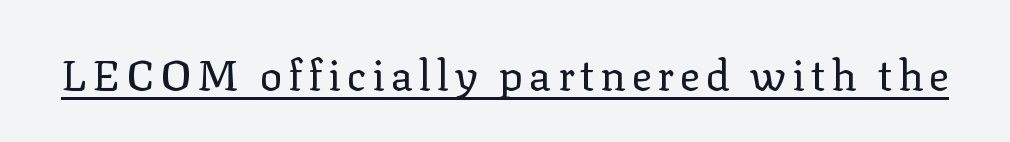
The font sits on the lighter half of the weight spectrum, regular included. Italic: no, the glyphs are upright roman. Notice how a bar underscores the lettering throughout. The typeface chosen for these lines features serifs. Think of a printed novel: that variable character pitch is what you see here.
